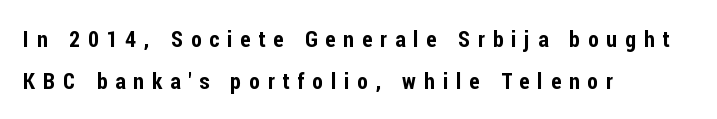
Letter spacing: wide. Loosely led — the rows are spread out. If you drew a ruler down the left edge, every line would touch it. Has an underline been added? It has not. Designer's note — italics off, roman on.
